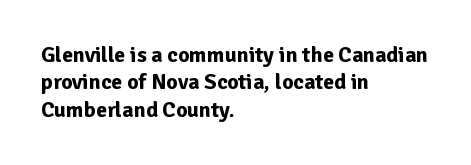
Chunky letters — that's bold for sure. Caption: standard tracking, unaltered. Descenders are the only things crossing below the line. Typeset ragged right — the left edge is the straight one. The letters stand upright; this is a roman face.
